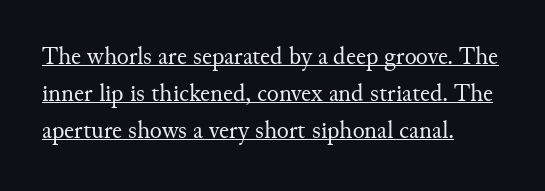
The passage shown is underscored from start to finish. Does the leading feel generous? No, just average. Tracking here is standard; glyphs follow each other at the usual distance. Does the copy run flush right? No — it runs flush left. Italic? Not at all — the glyphs are vertical. Nothing heavy about these letters — not bold at all.
